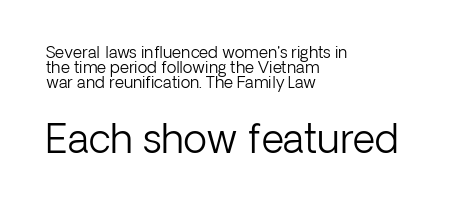
{"serif": "no", "italic": "no", "bold": "no", "weight": "light", "width": "normal", "stroke_contrast": "low", "x_height": "medium", "monospaced": "no", "underline": "no", "align": "left", "line_spacing": "tight", "line_spacing_ratio": 0.95, "letter_spacing": "normal", "letter_spacing_em": 0.0, "larger_block": "second", "size_ratio": 2.44, "glyph_px": 39}
